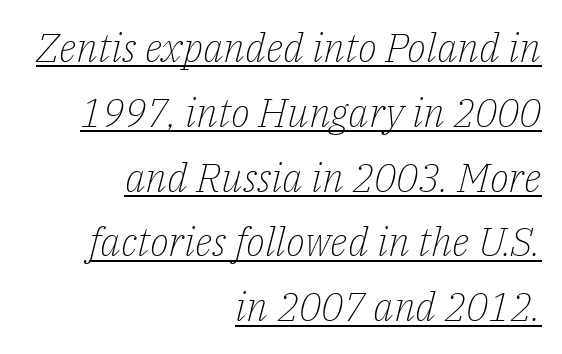
Beneath each row of characters lies a ruled line. The face used here is seriffed, in the tradition of book romans. Think of a printed novel: that variable character pitch is what you see here. Teacher's note: observe the even right margin — that is flush-right alignment.
